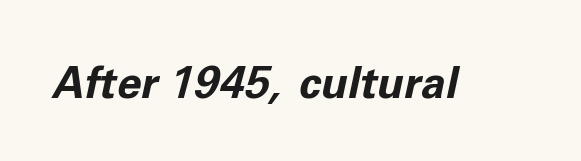
The image shows 44 px bold type, italic (leaning right); set normal letter spacing, not underlined; low stroke contrast and a medium x-height.
